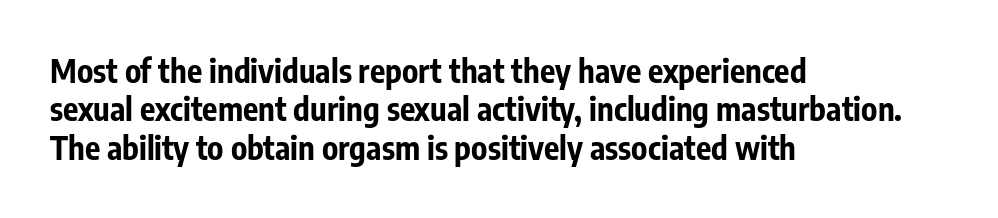
The image shows 32 px bold, condensed sans-serif type, upright; set left-aligned, line spacing 1.2x, normal letter spacing, not underlined; low stroke contrast and a medium x-height.
